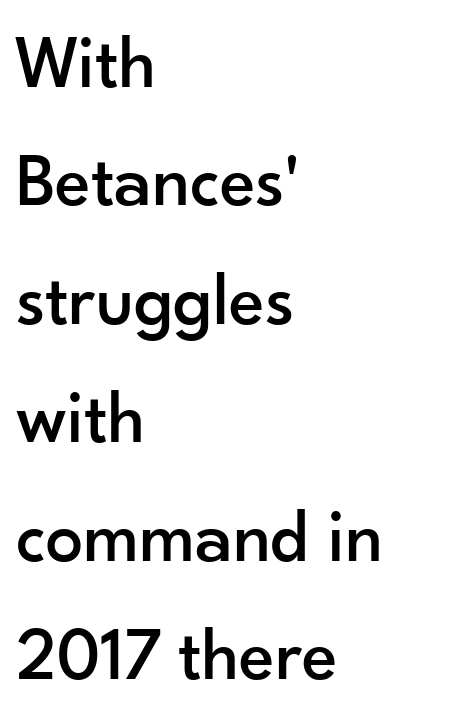
{"serif": "no", "italic": "no", "width": "normal", "stroke_contrast": "low", "x_height": "small", "monospaced": "no", "underline": "no", "align": "left", "line_spacing": "normal", "line_spacing_ratio": 1.58, "letter_spacing": "normal", "letter_spacing_em": 0.0, "glyph_px": 75}
